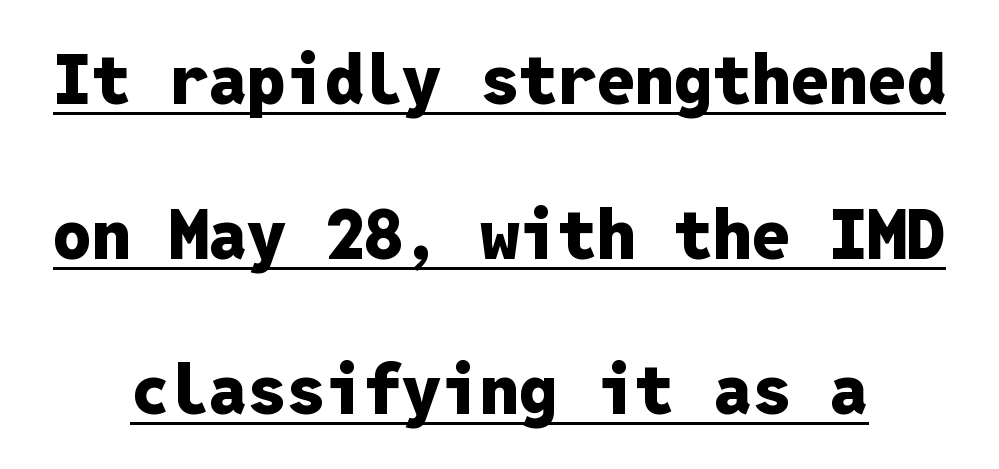
Q: Is the text bold? A: Yes.
Q: Is the text italic (slanted)? A: No, it is upright.
Q: Is the typeface a serif or a sans-serif typeface? A: Sans-serif.
Q: Is the text underlined? A: Yes.
Q: Is the spacing between letters normal or unusually wide? A: Normal.
Q: Is the spacing between lines tight, normal or loose? A: Loose.
Q: Width (condensed, normal, or wide)? A: Normal.
Q: Stroke contrast? A: Low.
Q: x-height? A: Medium.
Q: Monospaced? A: Yes.
